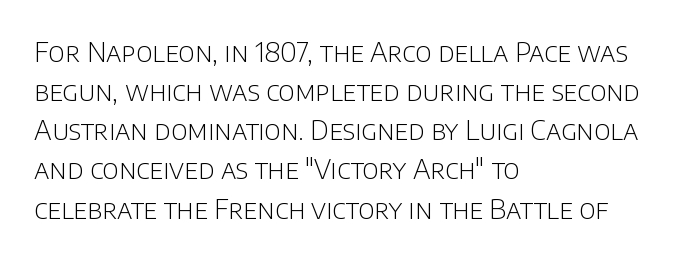
Q: Is the text bold? A: No.
Q: Is the text italic (slanted)? A: No, it is upright.
Q: Is the text underlined? A: No.
Q: How is the paragraph aligned? A: Left-aligned.
Q: Is the spacing between letters normal or unusually wide? A: Normal.
Q: Is the spacing between lines tight, normal or loose? A: Normal.
